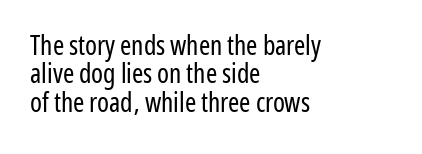
{"italic": "no", "bold": "no", "underline": "no", "align": "left", "line_spacing": "tight", "line_spacing_ratio": 1.05, "letter_spacing": "normal", "letter_spacing_em": 0.0, "glyph_px": 27}
